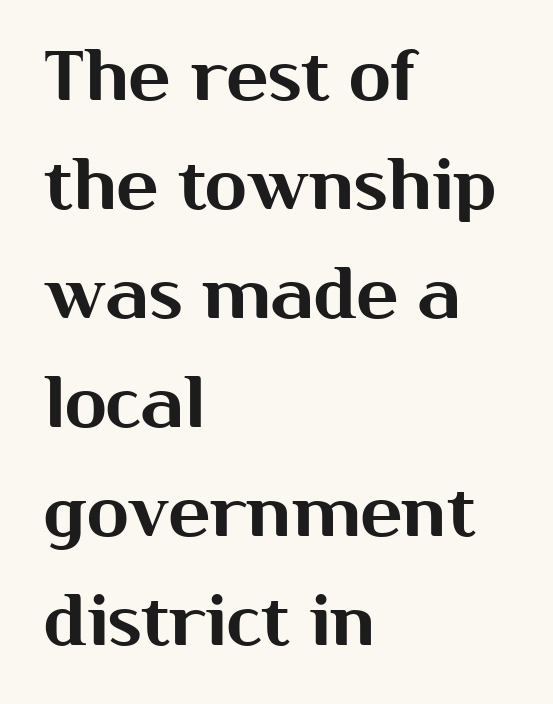
The letterforms sit shoulder to shoulder at normal distance. The words here are not underlined. These lines are set flush left with a ragged right edge. You can tell from the bare stems that sans-serif type was used.
